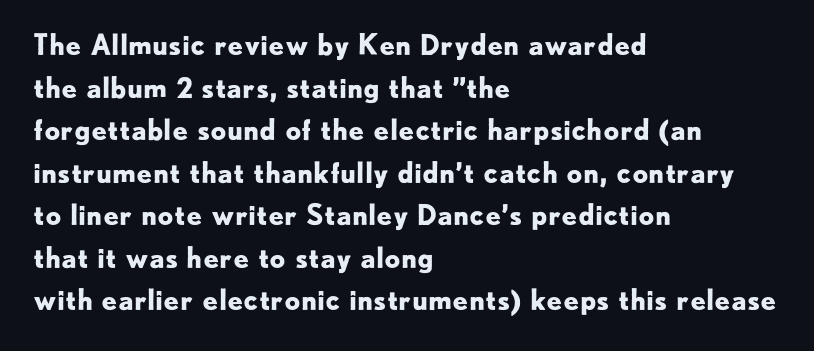
The image shows 28 px bold sans-serif type, upright; set left-aligned, normal line spacing (1.52x), normal letter spacing, not underlined; low stroke contrast and a small x-height.
